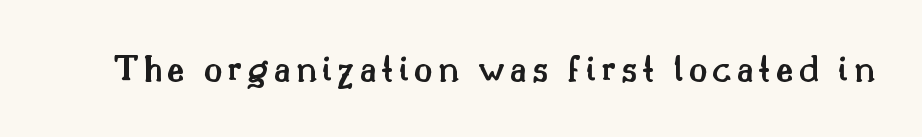
The image shows 38 px semibold serif type, upright; set not underlined; medium stroke contrast and a small x-height.
